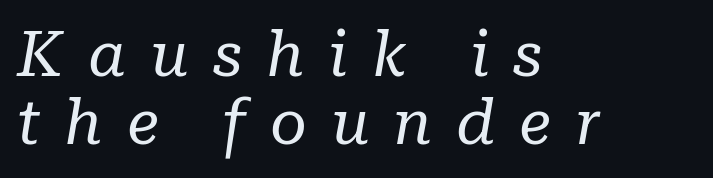
The letterforms stand isolated, each surrounded by extra space. No word sits above an underline. Type style note: has serifs. Regarding leading, the lines here are crowded together. This sample is left-justified, so line endings fall wherever the words run out. Counters stay open thanks to moderate or lighter strokes.
